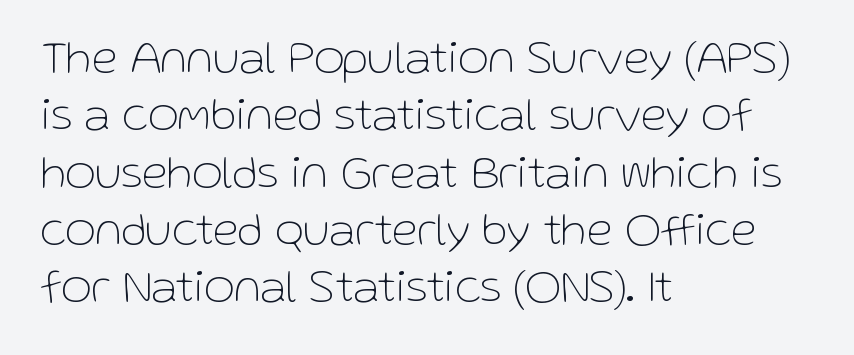
The tracking reads as untouched default to a designer's eye. Descenders hang freely into open space. The typeface chosen for these lines omits serifs. Stroke mass is kept to a normal reading level or below.
